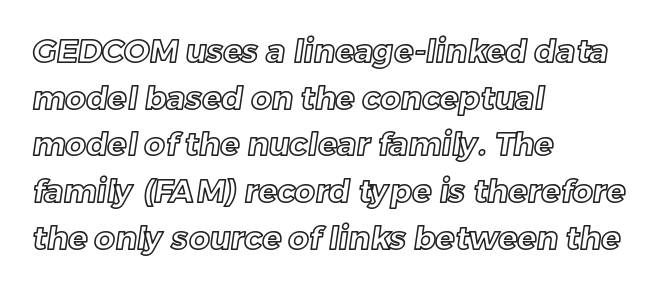
Glyph-to-glyph distance matches everyday printed text. Note the varied advance widths — an 'i' is clearly narrower than an 'm'. Visually the block forms a straight wall on the left and a jagged coastline on the right. Clear beneath every line of the passage. Successive baselines arrive at the customary interval.
